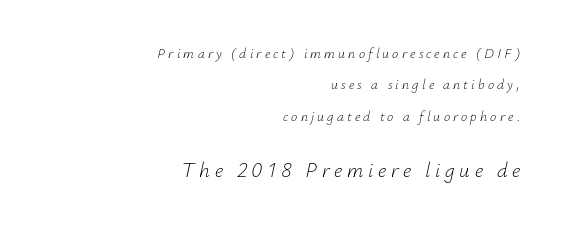
The image shows 21 px text type, italic (leaning right); set right-aligned, loose line spacing (2.24x), unusually wide letter spacing (+0.22 em), not underlined; the second (bottom) block is 1.5x larger.
